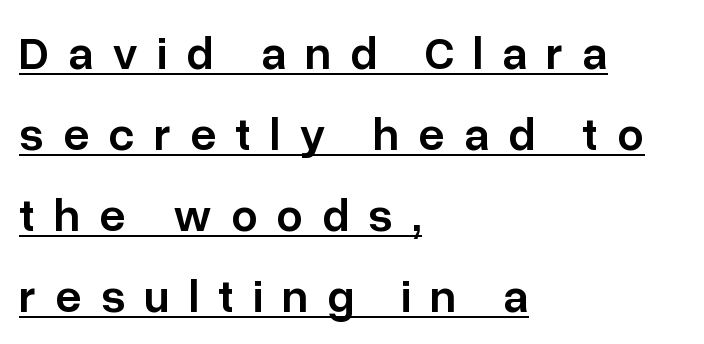
The image shows 47 px semibold sans-serif type, upright; set left-aligned, line spacing 1.72x, unusually wide letter spacing (+0.4 em), underlined; low stroke contrast and a medium x-height.
